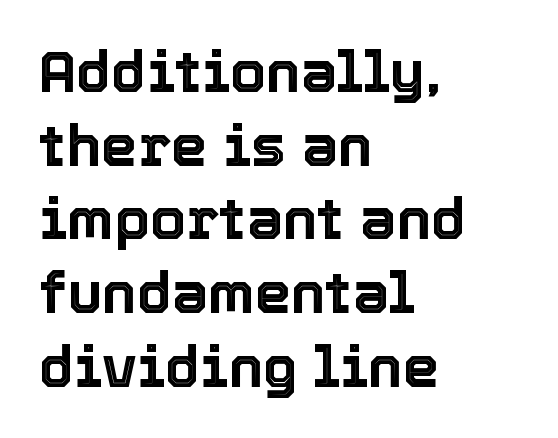
Q: Is the text italic (slanted)? A: No, it is upright.
Q: Is the text underlined? A: No.
Q: How is the paragraph aligned? A: Left-aligned.
Q: Is the spacing between letters normal or unusually wide? A: Normal.
Q: Is the spacing between lines tight, normal or loose? A: Normal.
Q: Width (condensed, normal, or wide)? A: Normal.
Q: x-height? A: Medium.
Q: Monospaced? A: No.
